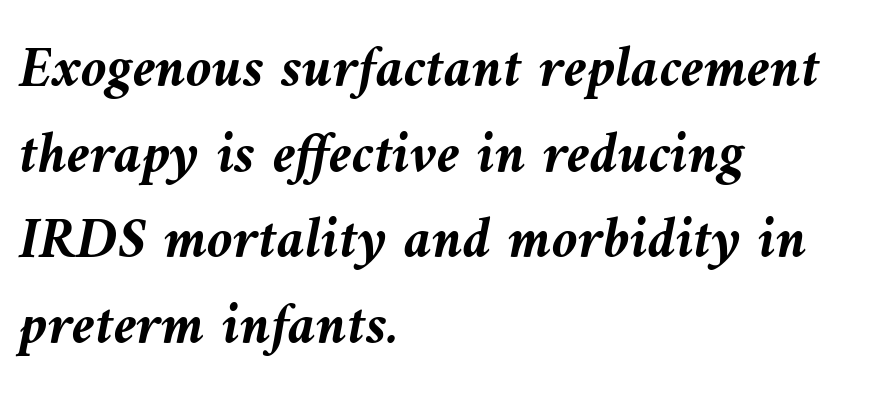
{"italic": "yes", "lean": "left", "slant_degrees": 10, "bold": "yes", "weight": "semibold", "width": "normal", "stroke_contrast": "medium", "x_height": "medium", "monospaced": "no", "underline": "no", "align": "left", "line_spacing": "normal", "line_spacing_ratio": 1.45, "letter_spacing": "normal", "letter_spacing_em": 0.0, "glyph_px": 59}
